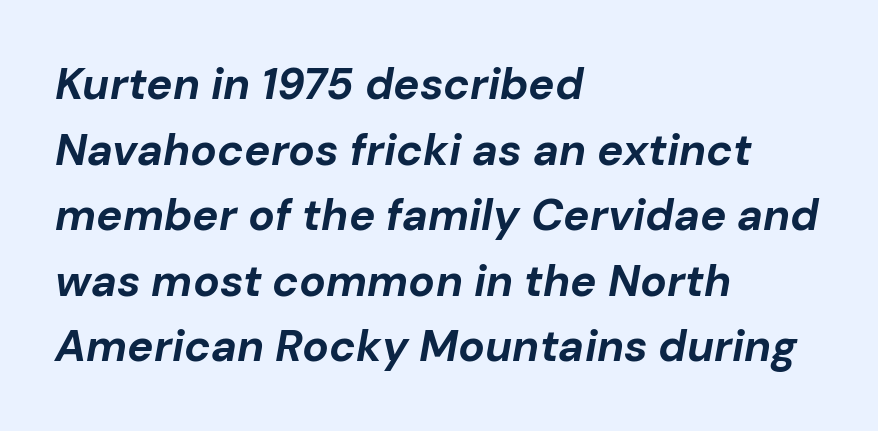
{"italic": "yes", "lean": "right", "slant_degrees": 10, "bold": "yes", "weight": "bold", "width": "normal", "stroke_contrast": "low", "x_height": "medium", "monospaced": "no", "underline": "no", "align": "left", "line_spacing": "normal", "line_spacing_ratio": 1.49, "letter_spacing": "normal", "letter_spacing_em": 0.0, "glyph_px": 44}
